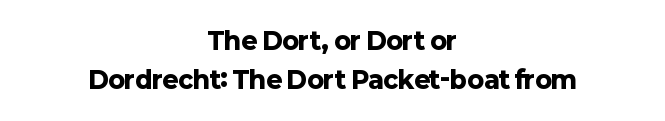
The image shows 24 px bold type, upright; set centered, normal line spacing (1.63x), normal letter spacing, not underlined.
